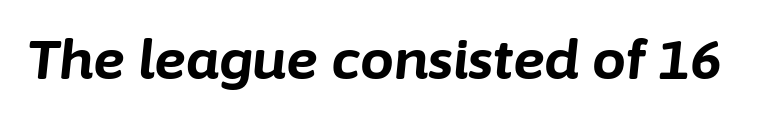
Q: Is the text bold? A: Yes.
Q: Is the text italic (slanted)? A: Yes, it leans right by about 6 degrees.
Q: Is the text underlined? A: No.
Q: Is the spacing between letters normal or unusually wide? A: Normal.
Q: Width (condensed, normal, or wide)? A: Normal.
Q: Stroke contrast? A: Low.
Q: x-height? A: Medium.
Q: Monospaced? A: No.
